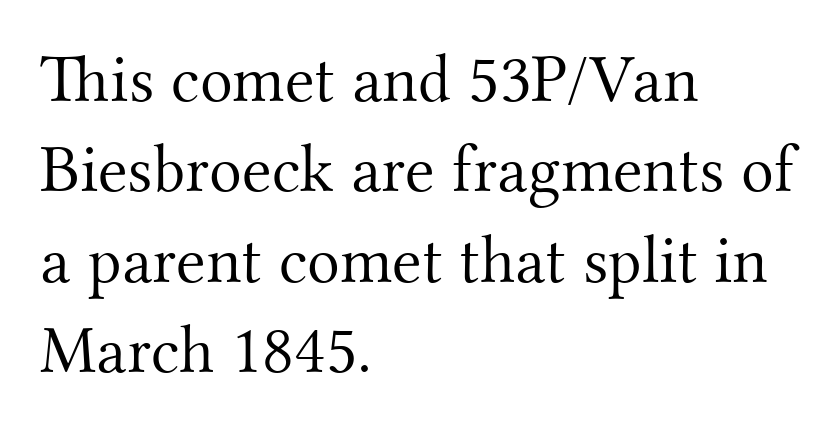
Characters follow at the spacing the type designer built in. Tall strokes in this sample are plumb rather than angled. Whoever set this chose a conventional vertical rhythm. Unlike a clean sans, this face finishes its strokes with serifs. The space directly below the letters is spotless.
